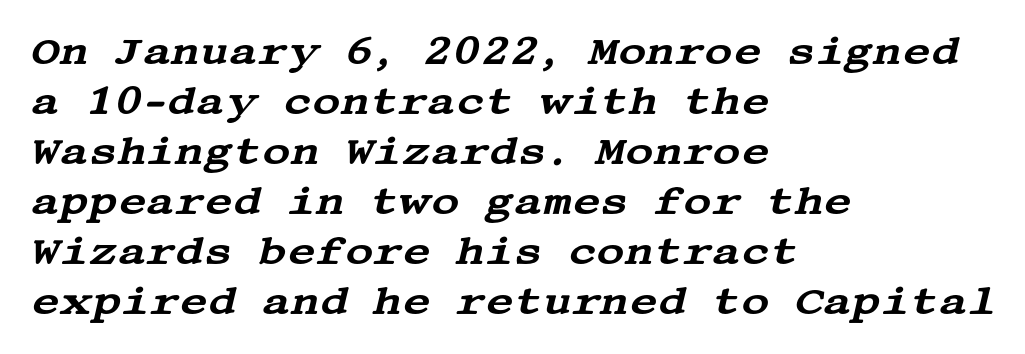
Q: Is the text italic (slanted)? A: Yes, it leans right by about 13 degrees.
Q: Is the typeface a serif or a sans-serif typeface? A: Serif.
Q: Is the text underlined? A: No.
Q: How is the paragraph aligned? A: Left-aligned.
Q: Is the spacing between letters normal or unusually wide? A: Normal.
Q: Is the spacing between lines tight, normal or loose? A: Normal.
Q: Width (condensed, normal, or wide)? A: Wide.
Q: Stroke contrast? A: Medium.
Q: x-height? A: Large.
